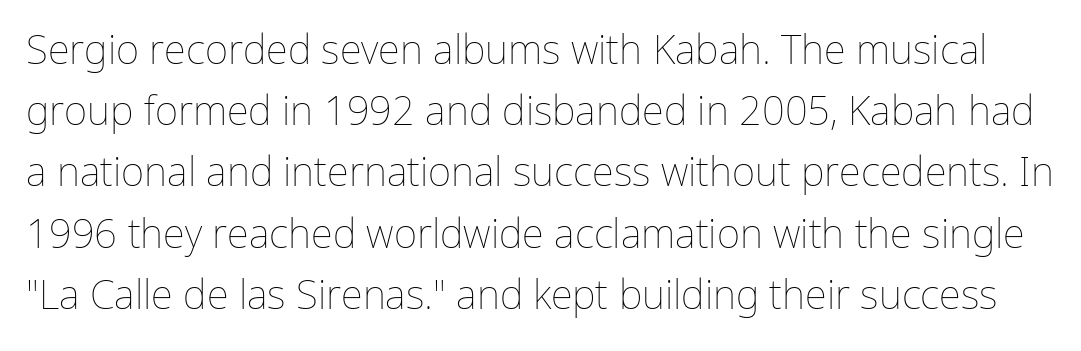
{"italic": "no", "bold": "no", "weight": "thin", "width": "normal", "stroke_contrast": "low", "x_height": "medium", "monospaced": "no", "underline": "no", "line_spacing": "normal", "line_spacing_ratio": 1.53, "letter_spacing": "normal", "letter_spacing_em": 0.0, "glyph_px": 40}
